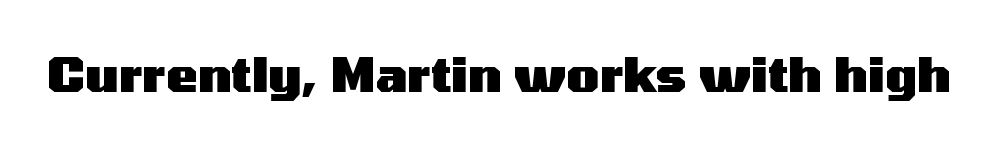
{"serif": "no", "italic": "no", "bold": "yes", "weight": "heavy", "width": "wide", "stroke_contrast": "medium", "x_height": "medium", "monospaced": "no", "underline": "no", "letter_spacing": "normal", "letter_spacing_em": 0.0, "glyph_px": 48}
